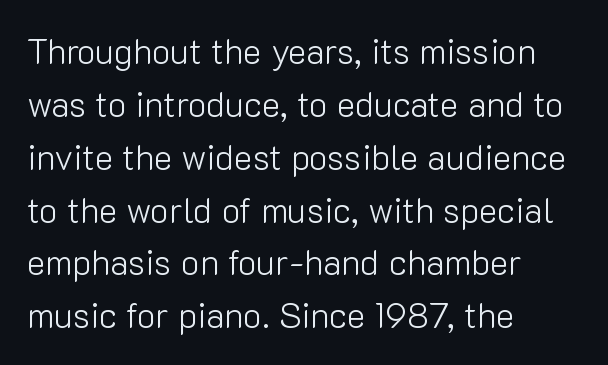
Q: Is the text bold? A: No.
Q: Is the text italic (slanted)? A: No, it is upright.
Q: Is the typeface a serif or a sans-serif typeface? A: Sans-serif.
Q: Is the text underlined? A: No.
Q: How is the paragraph aligned? A: Left-aligned.
Q: Is the spacing between letters normal or unusually wide? A: Normal.
Q: Is the spacing between lines tight, normal or loose? A: Normal.
Q: Width (condensed, normal, or wide)? A: Normal.
Q: Stroke contrast? A: Low.
Q: x-height? A: Medium.
Q: Monospaced? A: No.
